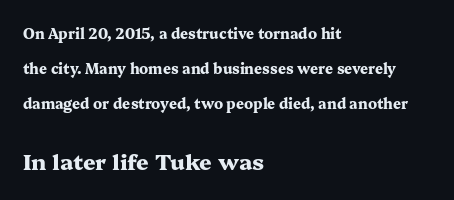
{"italic": "no", "bold": "yes", "underline": "no", "align": "left", "line_spacing": "loose", "line_spacing_ratio": 2.49, "letter_spacing": "normal", "letter_spacing_em": 0.0, "larger_block": "second", "size_ratio": 1.57, "glyph_px": 22}
